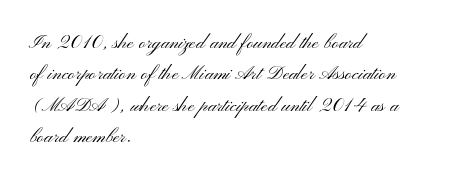
The image shows 24 px text type; set left-aligned, normal line spacing (1.31x), normal letter spacing, not underlined.
